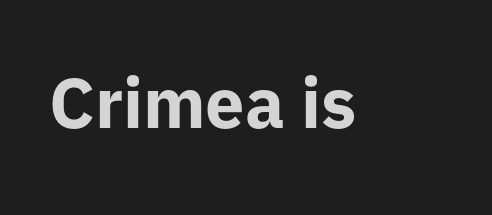
What kind of face is this? One without serifs — a sans. Standard letterfit; no display-style spreading of the glyphs. Each letter keeps its own natural width here, so spacing adapts to shape. Upright lettering throughout. Letters rest on an invisible, unmarked baseline.
